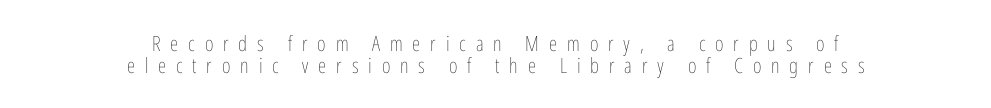
The image shows 21 px text type, upright; set centered, tight line spacing (1.04x), unusually wide letter spacing (+0.47 em), not underlined.
